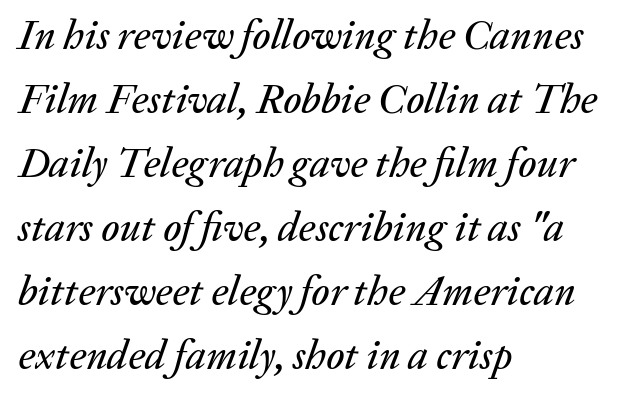
Q: Is the text italic (slanted)? A: Yes, it leans right by about 20 degrees.
Q: Is the text underlined? A: No.
Q: How is the paragraph aligned? A: Left-aligned.
Q: Is the spacing between letters normal or unusually wide? A: Normal.
Q: Is the spacing between lines tight, normal or loose? A: Normal.
Q: Width (condensed, normal, or wide)? A: Normal.
Q: Stroke contrast? A: Low.
Q: x-height? A: Medium.
Q: Monospaced? A: No.
